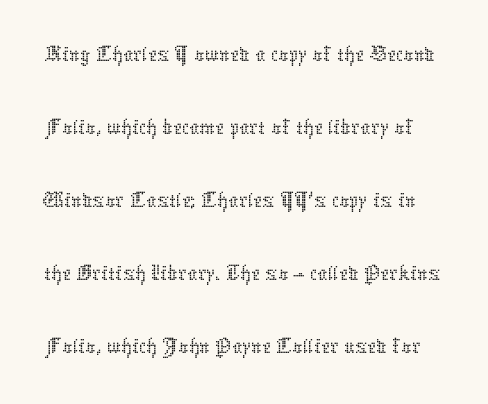
{"italic": "no", "bold": "no", "weight": "thin", "width": "normal", "stroke_contrast": "low", "x_height": "medium", "monospaced": "no", "underline": "no", "line_spacing": "normal", "line_spacing_ratio": 1.46, "letter_spacing": "normal", "letter_spacing_em": 0.0, "glyph_px": 50}
